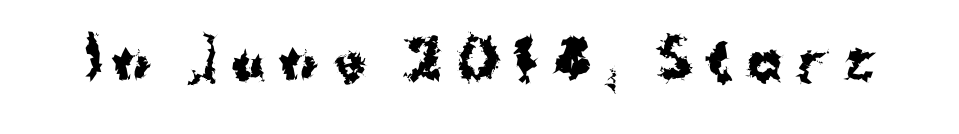
Q: Is the text bold? A: Yes.
Q: Is the text italic (slanted)? A: No, it is upright.
Q: Is the typeface a serif or a sans-serif typeface? A: Sans-serif.
Q: Is the text underlined? A: No.
Q: Is the spacing between letters normal or unusually wide? A: Unusually wide.
Q: Width (condensed, normal, or wide)? A: Normal.
Q: Stroke contrast? A: Medium.
Q: x-height? A: Medium.
Q: Monospaced? A: No.
